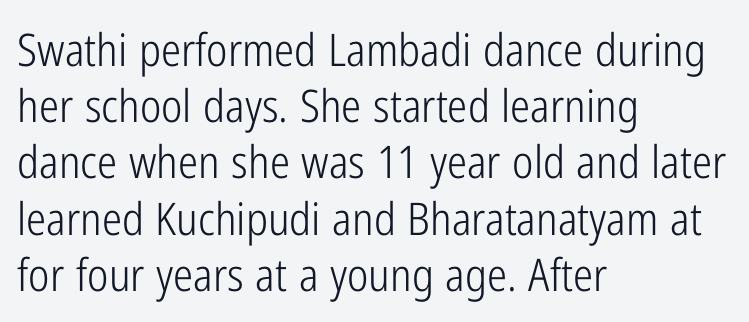
The image shows 45 px light, condensed sans-serif type, upright; set left-aligned, normal line spacing (1.25x), normal letter spacing, not underlined; low stroke contrast and a medium x-height.
